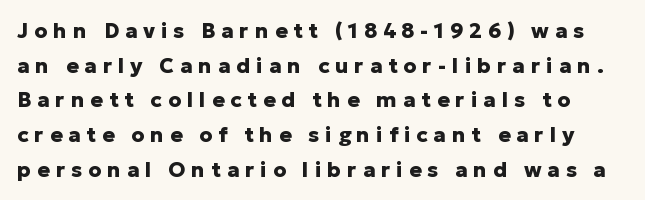
{"italic": "no", "bold": "yes", "underline": "no", "line_spacing": "normal", "line_spacing_ratio": 1.65, "letter_spacing": "wide", "letter_spacing_em": 0.28, "glyph_px": 21}
